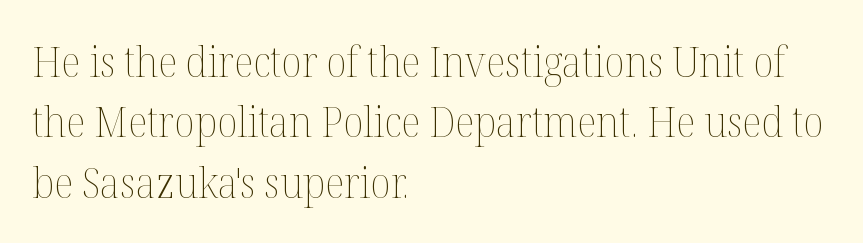
Q: Is the text bold? A: No.
Q: Is the text italic (slanted)? A: No, it is upright.
Q: Is the text underlined? A: No.
Q: How is the paragraph aligned? A: Left-aligned.
Q: Is the spacing between letters normal or unusually wide? A: Normal.
Q: Is the spacing between lines tight, normal or loose? A: Normal.
Q: Width (condensed, normal, or wide)? A: Normal.
Q: Stroke contrast? A: Medium.
Q: x-height? A: Medium.
Q: Monospaced? A: No.
